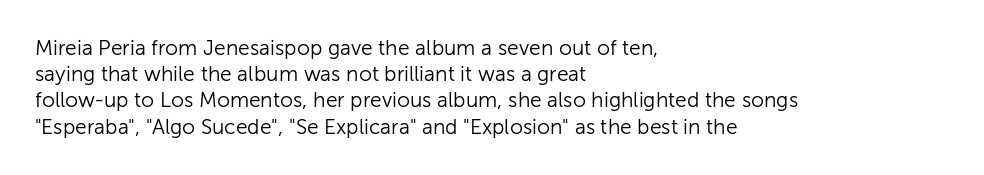
{"italic": "no", "bold": "no", "underline": "no", "align": "left", "line_spacing": "normal", "line_spacing_ratio": 1.25, "letter_spacing": "normal", "letter_spacing_em": 0.0, "glyph_px": 21}
